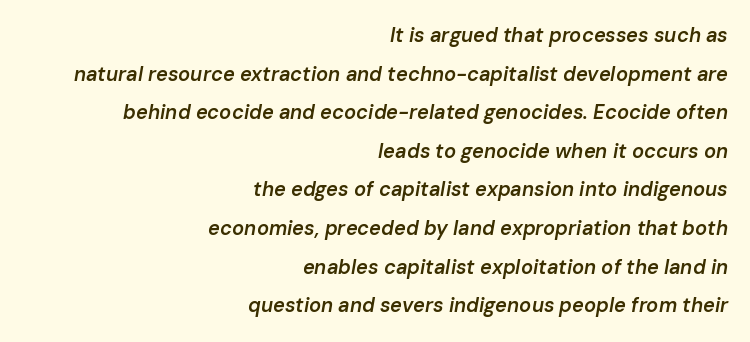
{"italic": "yes", "lean": "right", "slant_degrees": 10, "bold": "semi", "underline": "no", "align": "right", "line_spacing": "loose", "line_spacing_ratio": 1.93, "letter_spacing": "normal", "letter_spacing_em": 0.0, "glyph_px": 20}
